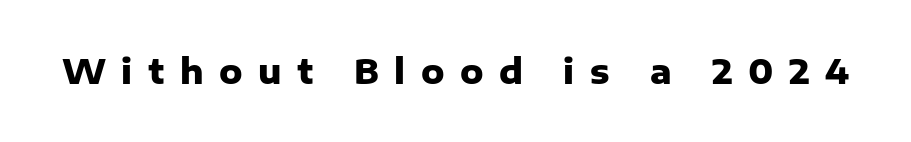
The image shows 33 px heavy sans-serif type, upright; set unusually wide letter spacing (+0.47 em), not underlined; low stroke contrast and a medium x-height.
